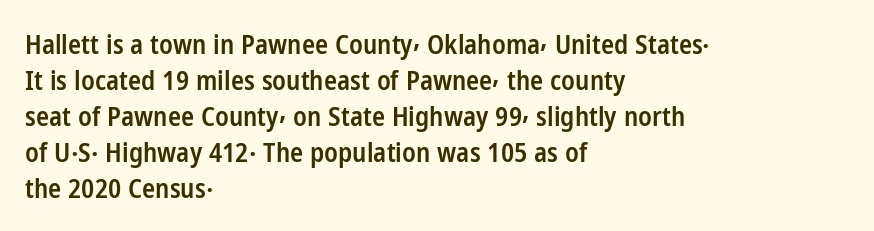
The image shows 27 px text type, upright; set left-aligned, normal line spacing (1.33x), normal letter spacing, not underlined.
